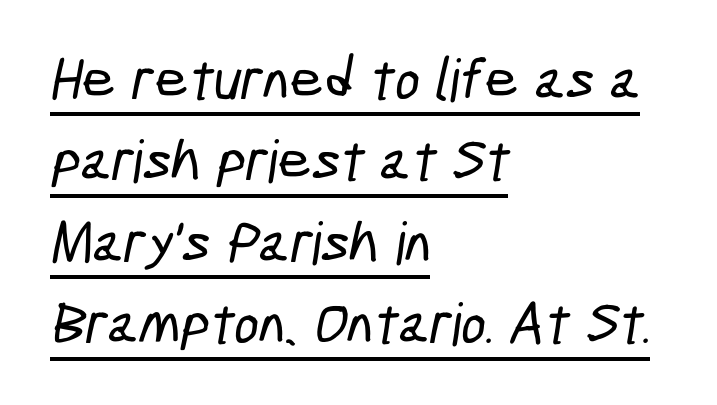
The image shows 59 px condensed sans-serif type; set left-aligned, normal line spacing (1.38x), normal letter spacing, underlined; low stroke contrast and a medium x-height.
